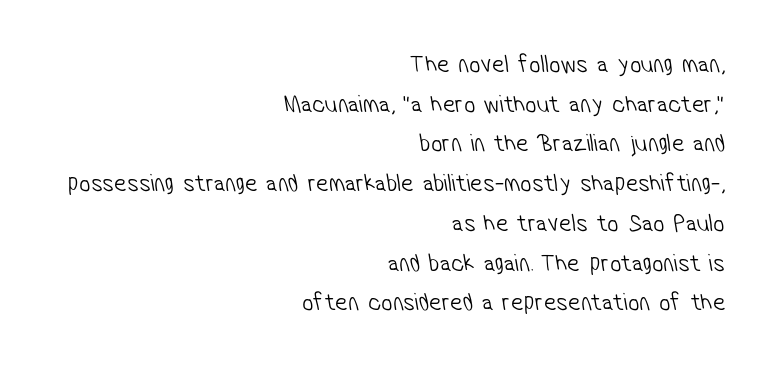
This rendering features lettering with no underline. The letterforms sit at book weight or below. The passage is arranged like a letterhead date or caption credit — flush right. The leading is moderate, giving the passage an even texture. Inter-character spacing is left at the font's built-in metrics.
